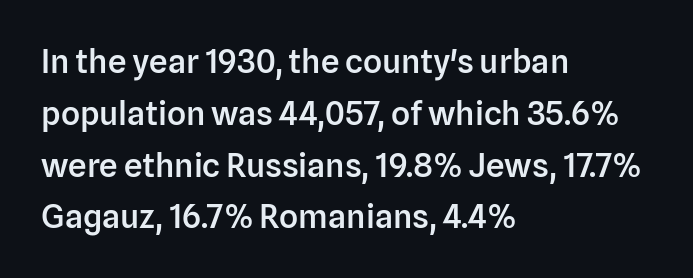
{"serif": "no", "italic": "no", "bold": "semi", "weight": "semibold", "width": "normal", "stroke_contrast": "low", "x_height": "medium", "monospaced": "no", "underline": "no", "align": "left", "line_spacing": "normal", "line_spacing_ratio": 1.57, "letter_spacing": "normal", "letter_spacing_em": 0.0, "glyph_px": 33}
